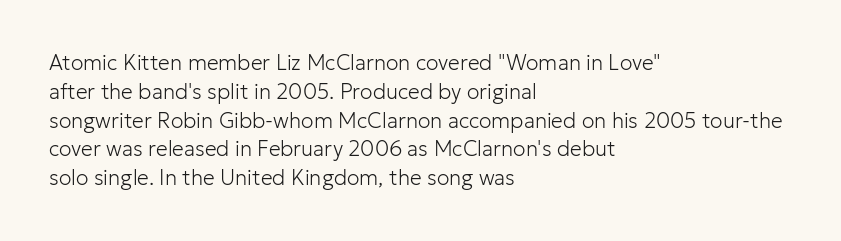
The image shows 21 px text type, upright; set left-aligned, normal line spacing (1.37x), normal letter spacing, not underlined.
